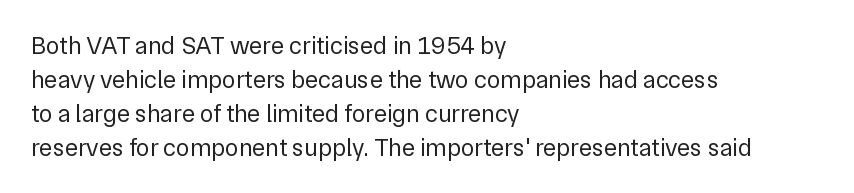
A normal amount of white space separates one row of letters from the next. Honestly, the letter spacing is just normal — you wouldn't notice it. The font's upright variant was chosen for this text. Is this a heavy cut? Hardly; it is regular or lighter. Caption: multi-line text, flush left, ragged right.
